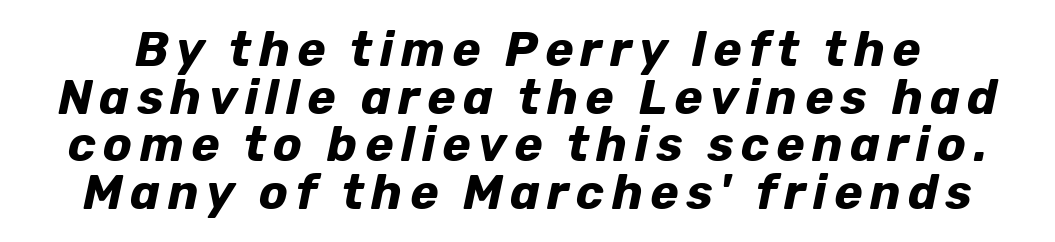
The image shows 48 px bold type, italic (leaning right); set tight line spacing (0.99x), not underlined; low stroke contrast and a medium x-height.
